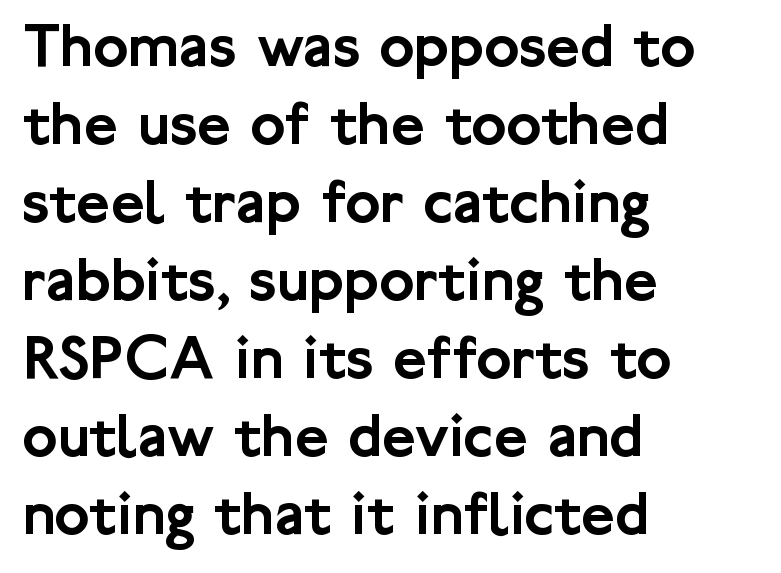
The image shows 65 px sans-serif type, upright; set left-aligned, line spacing 1.2x, normal letter spacing, not underlined; low stroke contrast and a medium x-height.
